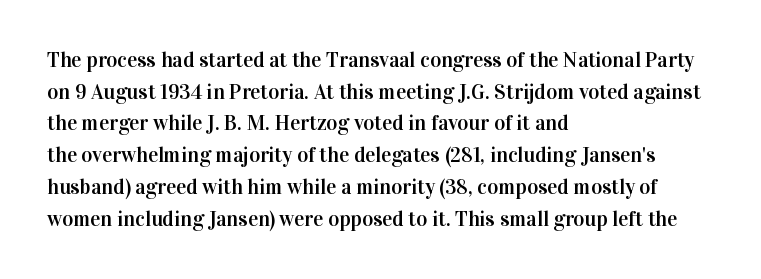
Has an underline been added? It has not. Do the letters lean? They stand straight. Notice how descenders clear the ascenders below comfortably — that's standard leading. The line texture is even and compact thanks to regular tracking.
